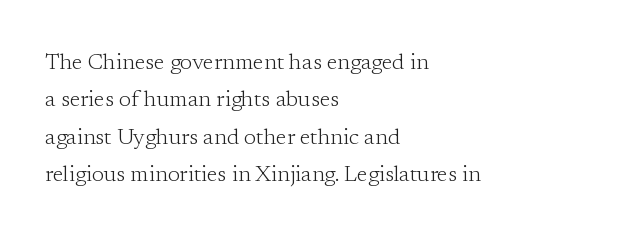
Q: Is the text bold? A: No.
Q: Is the text italic (slanted)? A: No, it is upright.
Q: Is the text underlined? A: No.
Q: How is the paragraph aligned? A: Left-aligned.
Q: Is the spacing between letters normal or unusually wide? A: Normal.
Q: Is the spacing between lines tight, normal or loose? A: Normal.
